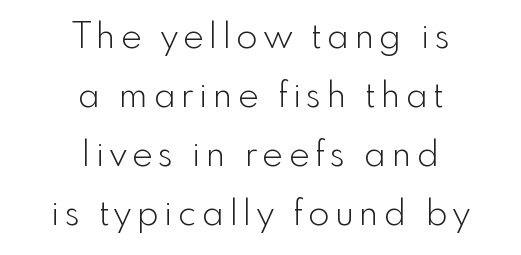
{"serif": "no", "italic": "no", "bold": "no", "weight": "light", "width": "normal", "x_height": "small", "monospaced": "no", "underline": "no", "align": "center", "line_spacing": "normal", "line_spacing_ratio": 1.69, "glyph_px": 35}
